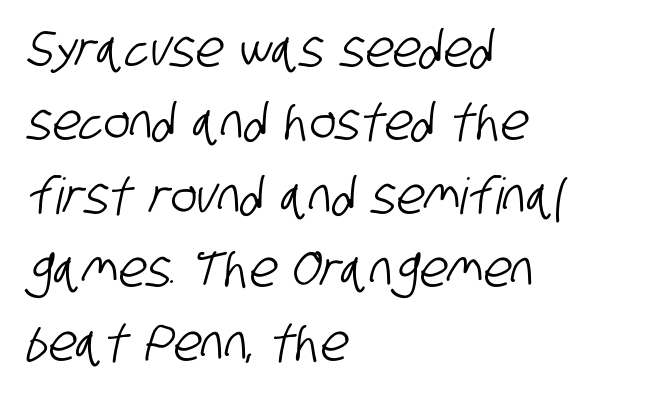
Do the characters align in a grid? No, the font is proportional. Line spacing here is normal. Alignment: flush left. Spacing between characters is what you'd get straight out of the box. The specimen omits any rule beneath the text block's lines. Type style note: lacks serifs.
